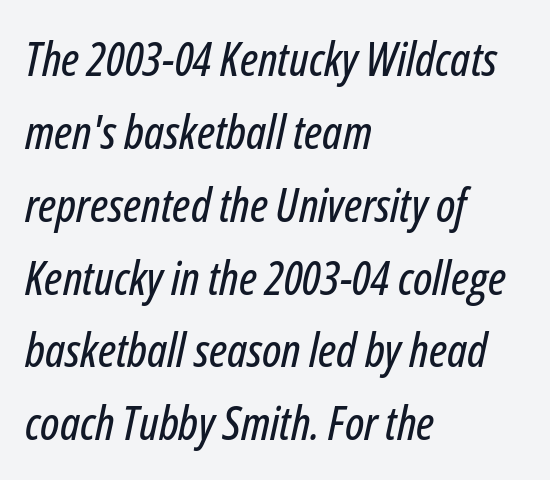
Q: Is the text italic (slanted)? A: Yes, it leans right by about 12 degrees.
Q: Is the text underlined? A: No.
Q: How is the paragraph aligned? A: Left-aligned.
Q: Is the spacing between letters normal or unusually wide? A: Normal.
Q: Is the spacing between lines tight, normal or loose? A: Normal.
Q: Width (condensed, normal, or wide)? A: Condensed.
Q: Stroke contrast? A: Low.
Q: x-height? A: Medium.
Q: Monospaced? A: No.
